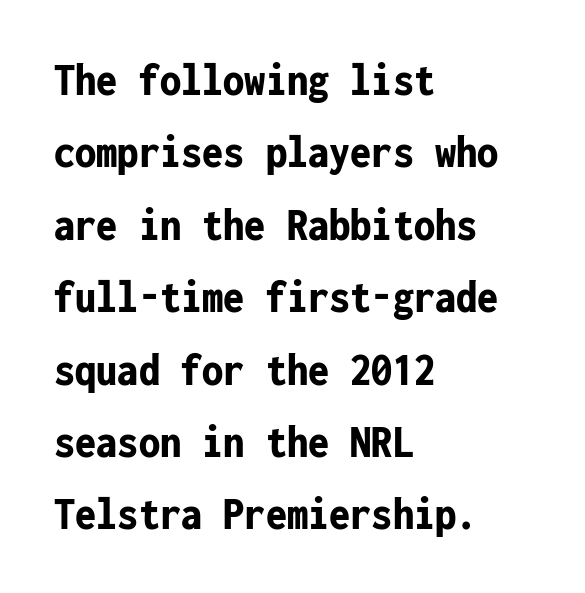
The type sits square on the baseline with zero lean. Tracking value appears to be zero — textbook default spacing. This block has exactly the height ordinary leading produces. Honestly, there is no underline to notice here at all.
